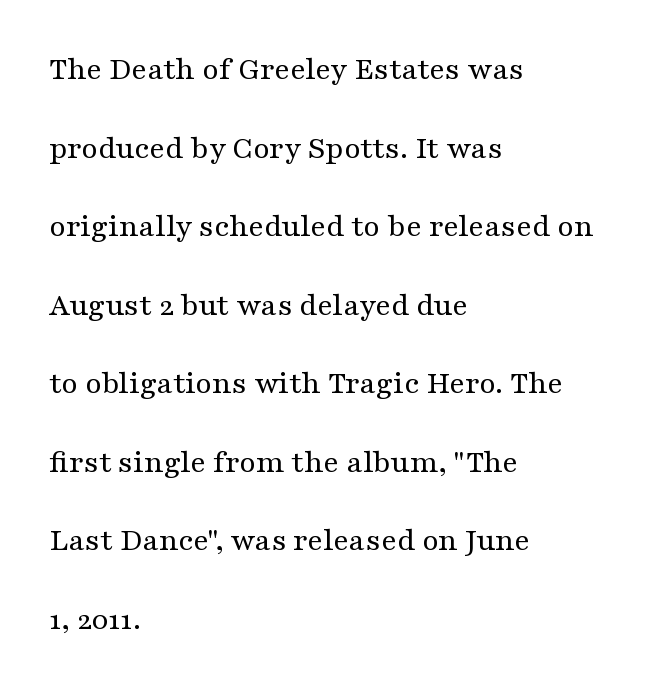
The image shows 33 px regular-weight, wide serif type, upright; set left-aligned, loose line spacing (2.38x), normal letter spacing, not underlined; medium stroke contrast and a medium x-height.
